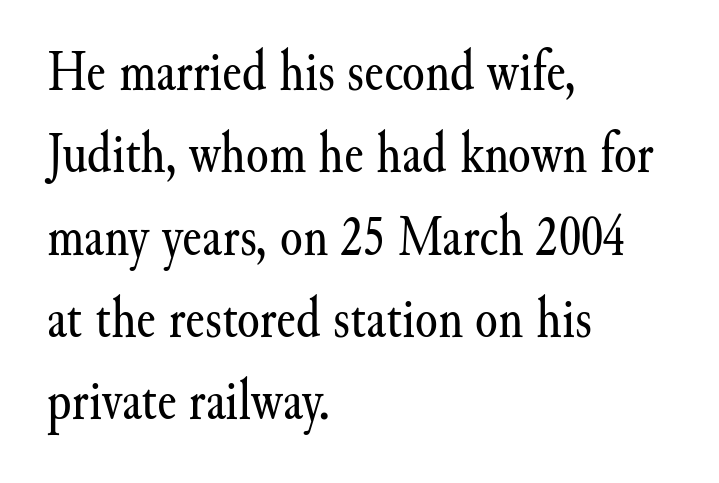
The image shows 58 px regular-weight serif type, upright; set left-aligned, normal line spacing (1.42x), normal letter spacing, not underlined; medium stroke contrast and a small x-height.
